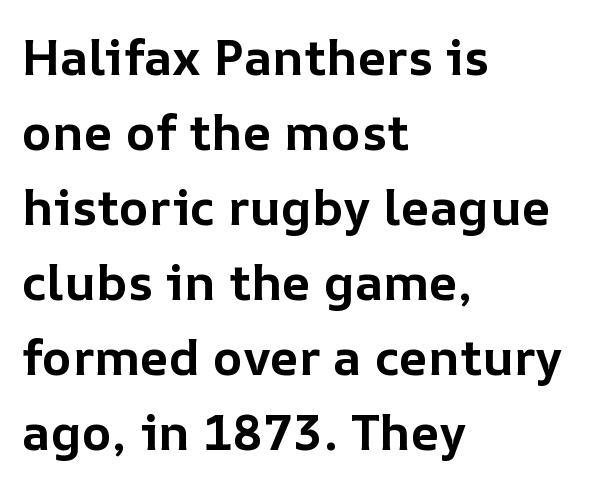
{"italic": "no", "bold": "yes", "weight": "bold", "width": "normal", "stroke_contrast": "low", "x_height": "medium", "monospaced": "no", "underline": "no", "align": "left", "line_spacing": "normal", "line_spacing_ratio": 1.5, "letter_spacing": "normal", "letter_spacing_em": 0.0, "glyph_px": 50}
